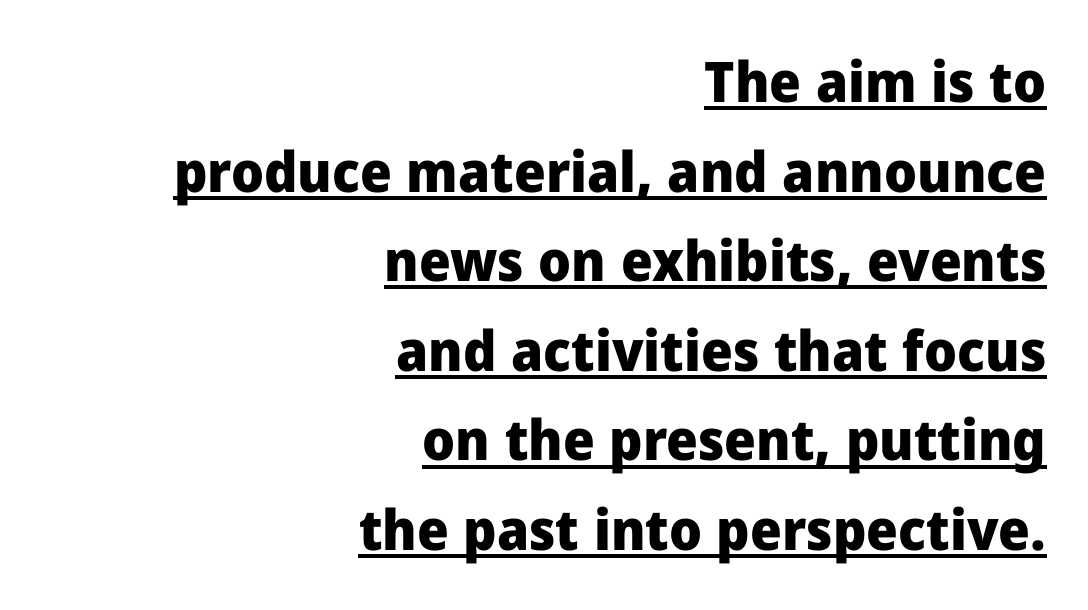
Vertical strokes here are truly vertical. Words appear dense and cohesive because spacing is normal. Character widths vary here, with narrow letters taking less room than wide ones. The strokes are fattened all the way to bold.
